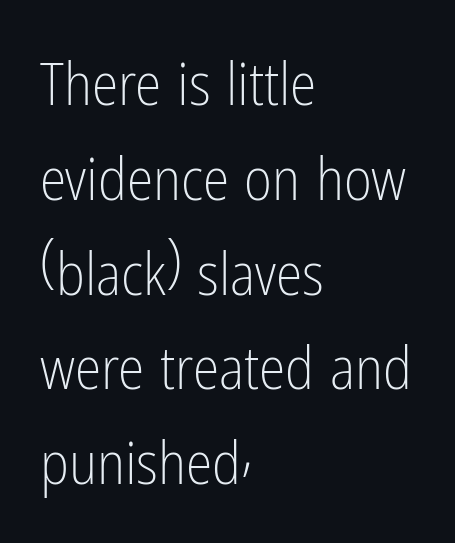
The image shows 60 px light, condensed sans-serif type, upright; set left-aligned, normal line spacing (1.58x), normal letter spacing, not underlined; low stroke contrast and a medium x-height.
